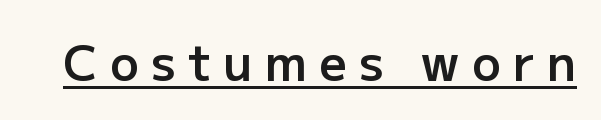
Does a line run under the words? Yes, clearly. The font's upright variant was chosen for this text. Note: no serifs on the glyphs. The passage shown is typed in a proportional face where columns would drift.
